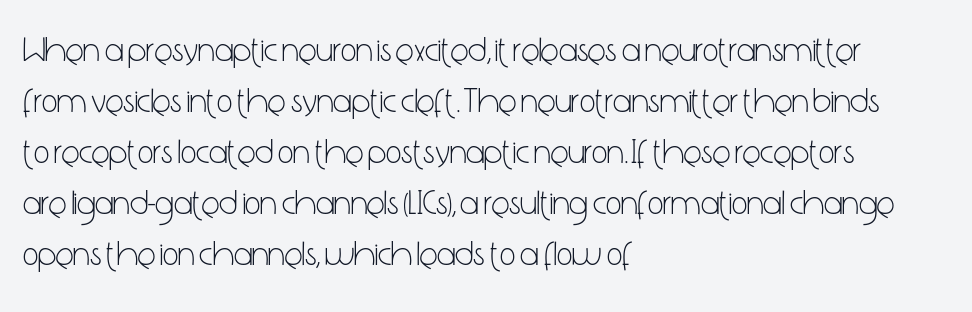
{"serif": "no", "italic": "no", "bold": "no", "weight": "light", "width": "condensed", "stroke_contrast": "low", "x_height": "medium", "monospaced": "no", "underline": "no", "align": "left", "line_spacing": "normal", "line_spacing_ratio": 1.5, "letter_spacing": "normal", "letter_spacing_em": 0.0, "glyph_px": 34}
